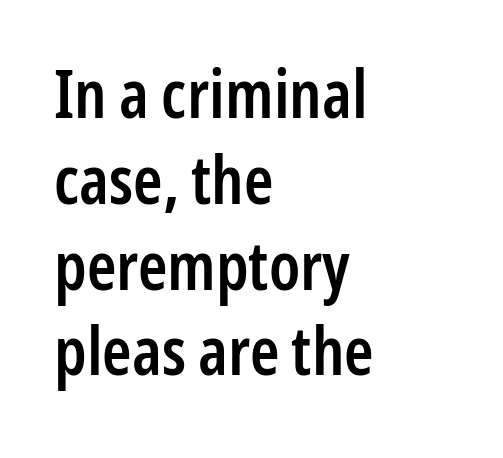
Character widths vary here, with narrow letters taking less room than wide ones. Rendered with straight, roman letterforms. The characters display no serif detailing; their extremities are plain. The paragraph shown leans on its left margin.
